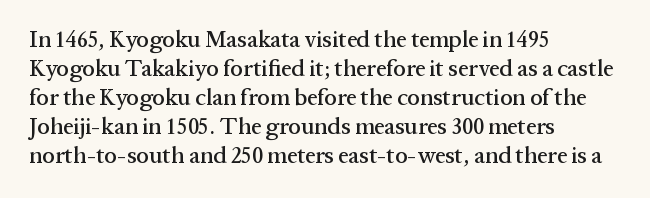
{"italic": "no", "underline": "no", "align": "left", "line_spacing": "normal", "line_spacing_ratio": 1.26, "letter_spacing": "normal", "letter_spacing_em": 0.0, "glyph_px": 23}
